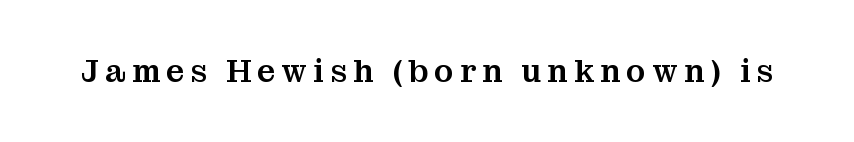
{"serif": "yes", "italic": "no", "width": "normal", "stroke_contrast": "medium", "x_height": "medium", "monospaced": "no", "underline": "no", "glyph_px": 32}
